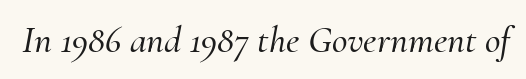
{"serif": "yes", "italic": "yes", "lean": "right", "slant_degrees": 10, "width": "normal", "stroke_contrast": "medium", "x_height": "small", "monospaced": "no", "underline": "no", "letter_spacing": "normal", "letter_spacing_em": 0.0, "glyph_px": 38}
